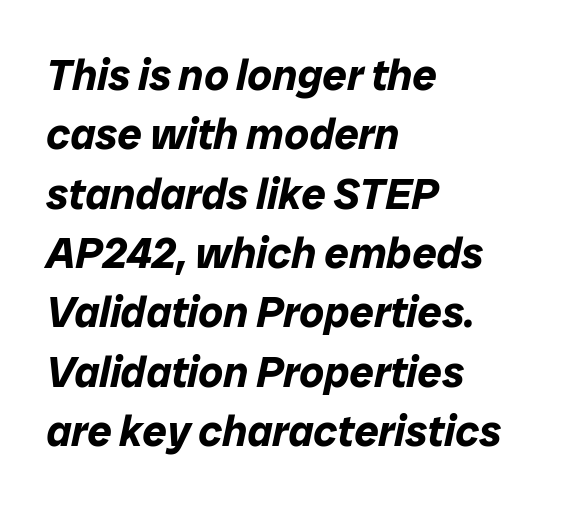
Q: Is the text bold? A: Yes.
Q: Is the text italic (slanted)? A: Yes, it leans right by about 12 degrees.
Q: Is the text underlined? A: No.
Q: How is the paragraph aligned? A: Left-aligned.
Q: Is the spacing between letters normal or unusually wide? A: Normal.
Q: Is the spacing between lines tight, normal or loose? A: Normal.
Q: Width (condensed, normal, or wide)? A: Normal.
Q: Stroke contrast? A: Low.
Q: x-height? A: Medium.
Q: Monospaced? A: No.
